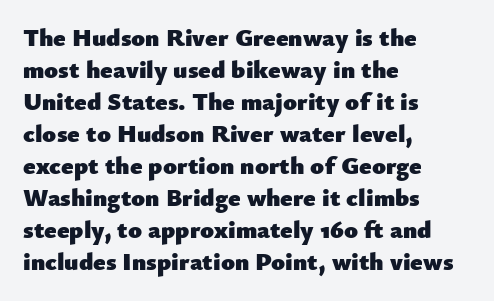
The image shows 25 px bold type, upright; set left-aligned, normal line spacing (1.28x), normal letter spacing, not underlined.
